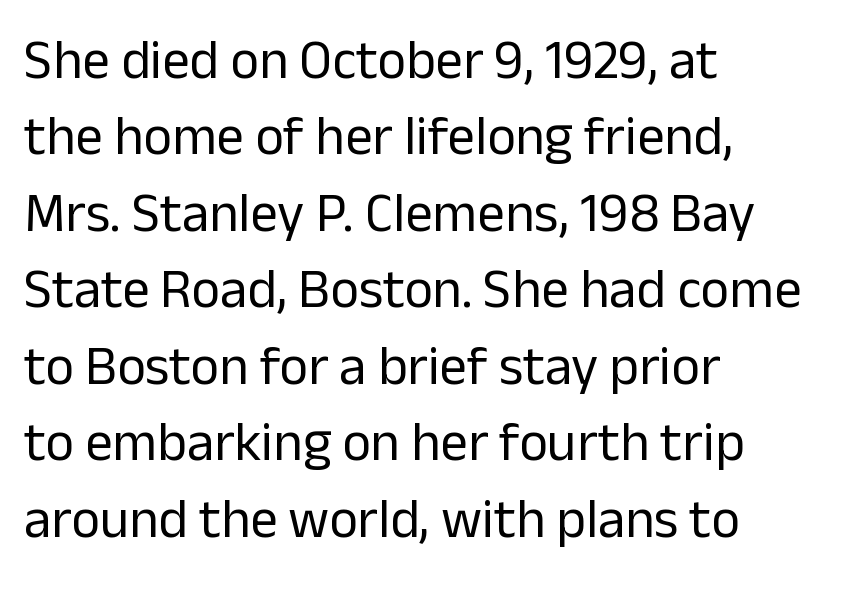
{"serif": "no", "italic": "no", "bold": "no", "weight": "regular", "width": "normal", "stroke_contrast": "low", "x_height": "medium", "monospaced": "no", "underline": "no", "align": "left", "line_spacing": "normal", "line_spacing_ratio": 1.39, "letter_spacing": "normal", "letter_spacing_em": 0.0, "glyph_px": 55}
